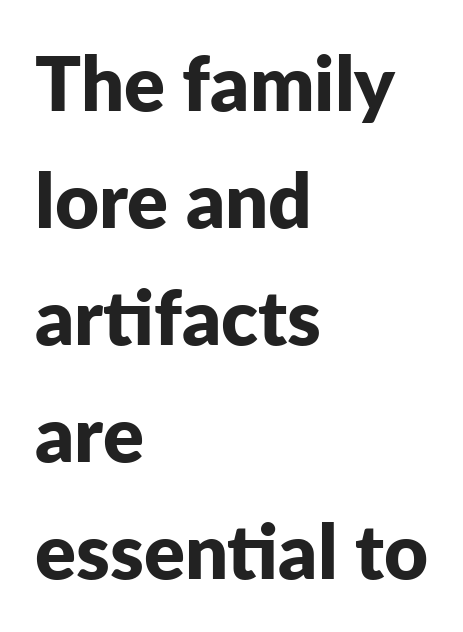
Q: Is the text bold? A: Yes.
Q: Is the text italic (slanted)? A: No, it is upright.
Q: Is the typeface a serif or a sans-serif typeface? A: Sans-serif.
Q: Is the text underlined? A: No.
Q: How is the paragraph aligned? A: Left-aligned.
Q: Is the spacing between letters normal or unusually wide? A: Normal.
Q: Is the spacing between lines tight, normal or loose? A: Normal.
Q: Width (condensed, normal, or wide)? A: Normal.
Q: Stroke contrast? A: Low.
Q: x-height? A: Medium.
Q: Monospaced? A: No.
